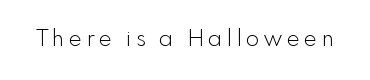
{"italic": "no", "bold": "no", "underline": "no", "letter_spacing": "wide", "letter_spacing_em": 0.21, "glyph_px": 22}
